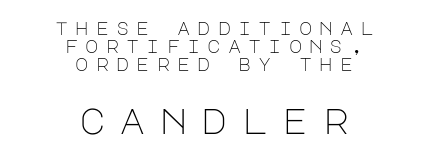
Nothing heavy about these letters — not bold at all. Posture: straight, roman, zero tilt. The words here are not underlined. Of the two passages, the one underneath uses the larger point size.
